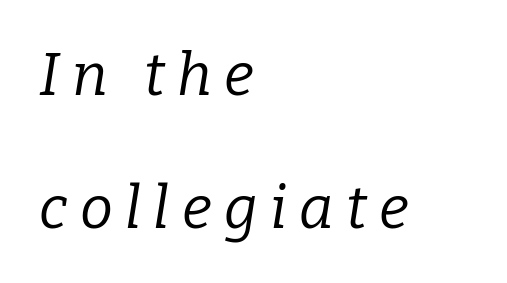
{"serif": "yes", "italic": "yes", "lean": "right", "slant_degrees": 9, "bold": "no", "weight": "regular", "width": "normal", "stroke_contrast": "low", "x_height": "medium", "monospaced": "no", "underline": "no", "align": "left", "line_spacing": "loose", "line_spacing_ratio": 2.25, "letter_spacing": "wide", "letter_spacing_em": 0.21, "glyph_px": 59}
